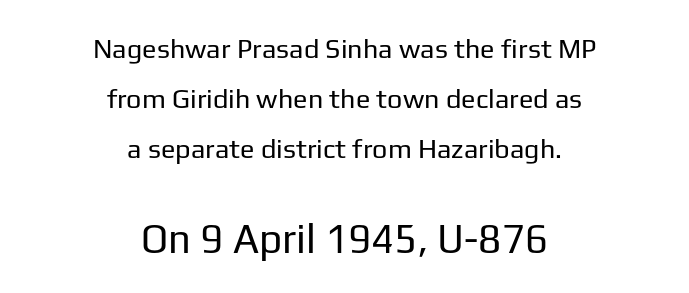
The image shows 40 px regular-weight sans-serif type, upright; set centered, line spacing 1.85x, normal letter spacing, not underlined; the second (bottom) block is 1.48x larger; low stroke contrast and a medium x-height.
